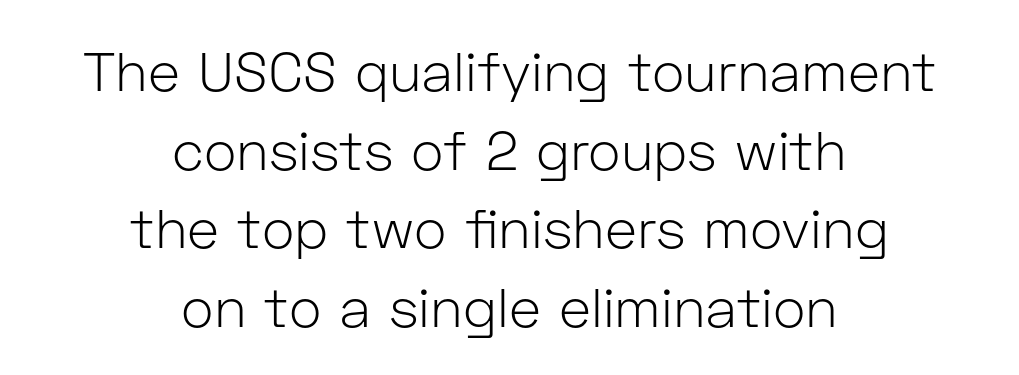
The axis of the letterforms is exactly vertical. Descenders are the only things crossing below the line. Each stroke keeps to a modest, everyday thickness or less. Is this a fixed-width face? No — the glyphs have proportional, varying widths. The rendering keeps characters at their native spacing. This is sans-serif lettering, the kind often seen on screens and signage.
